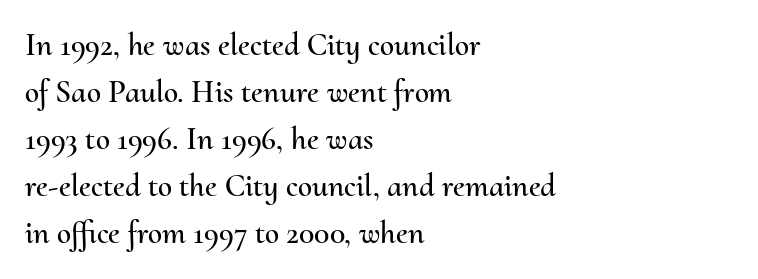
The image shows 32 px text type, upright; set left-aligned, normal line spacing (1.47x), normal letter spacing, not underlined; medium stroke contrast and a small x-height.
